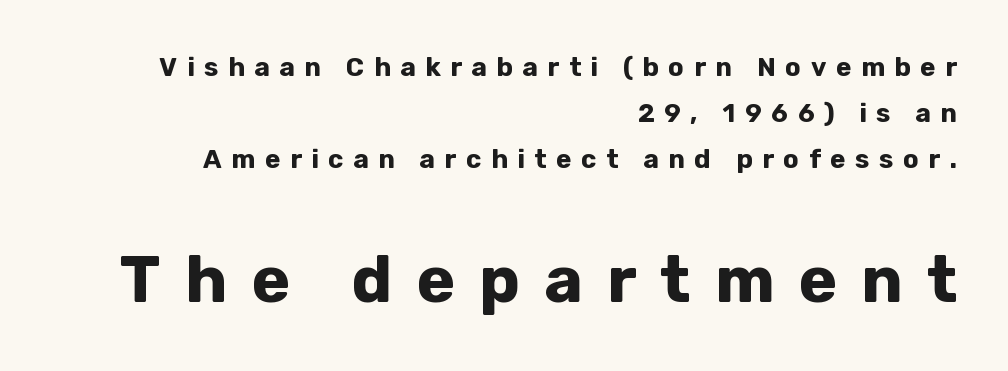
Q: Is the text bold? A: Yes.
Q: Is the text italic (slanted)? A: No, it is upright.
Q: Is the typeface a serif or a sans-serif typeface? A: Sans-serif.
Q: Is the text underlined? A: No.
Q: How is the paragraph aligned? A: Right-aligned.
Q: Is the spacing between letters normal or unusually wide? A: Unusually wide.
Q: Which block of text is set in a larger size, the first (top) or the second (bottom)? A: The second (bottom) one.
Q: Width (condensed, normal, or wide)? A: Normal.
Q: Stroke contrast? A: Low.
Q: x-height? A: Medium.
Q: Monospaced? A: No.
